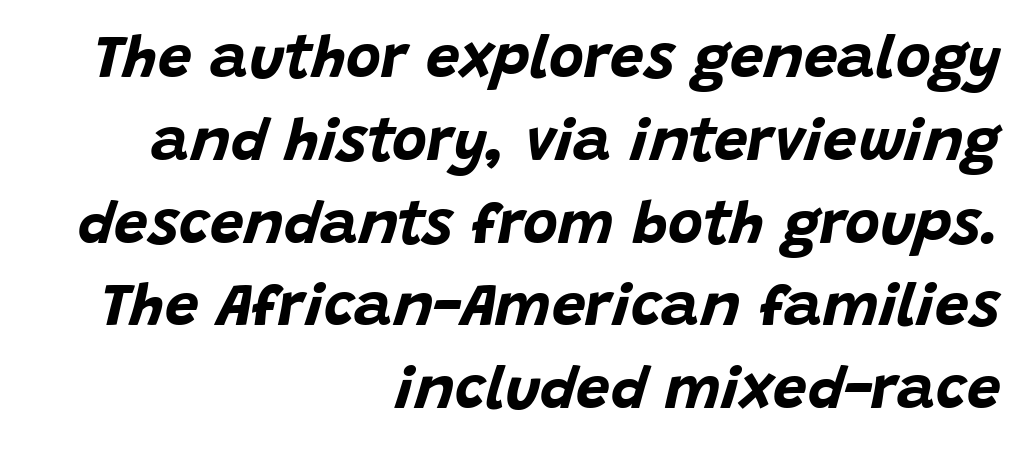
Descenders hang freely into open space. Italic? Definitely — the glyphs are oblique. You could not count columns in this text — the font is proportionally spaced. You could call the tracking neutral — neither tight nor loose.
